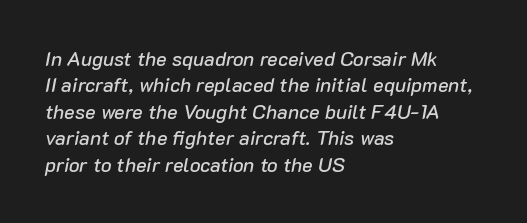
This rendering features lettering with no underline. There is no visible air inserted between adjacent glyphs. Horizontal bands of white between lines are of average thickness. Designer's note — italics engaged. Each line starts at the same left margin while the right side varies.
